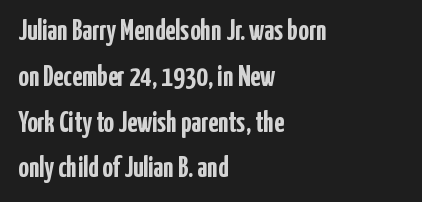
Q: Is the text bold? A: Yes.
Q: Is the text italic (slanted)? A: No, it is upright.
Q: Is the typeface a serif or a sans-serif typeface? A: Sans-serif.
Q: Is the text underlined? A: No.
Q: How is the paragraph aligned? A: Left-aligned.
Q: Is the spacing between letters normal or unusually wide? A: Normal.
Q: Is the spacing between lines tight, normal or loose? A: Normal.
Q: Width (condensed, normal, or wide)? A: Condensed.
Q: Stroke contrast? A: Low.
Q: x-height? A: Medium.
Q: Monospaced? A: No.
